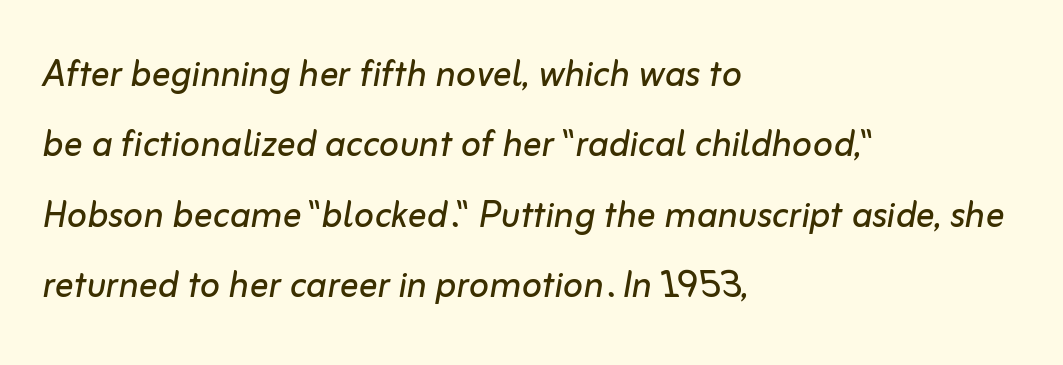
{"italic": "yes", "lean": "right", "slant_degrees": 10, "bold": "no", "weight": "regular", "width": "normal", "stroke_contrast": "low", "x_height": "medium", "monospaced": "no", "underline": "no", "align": "left", "line_spacing": "normal", "line_spacing_ratio": 1.5, "letter_spacing": "normal", "letter_spacing_em": 0.0, "glyph_px": 47}
